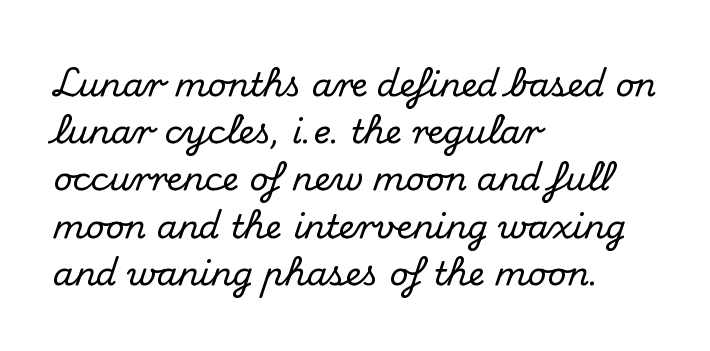
Is this a fixed-width face? No — the glyphs have proportional, varying widths. The zone under the glyphs is completely vacant. Visually the block forms a straight wall on the left and a jagged coastline on the right.
